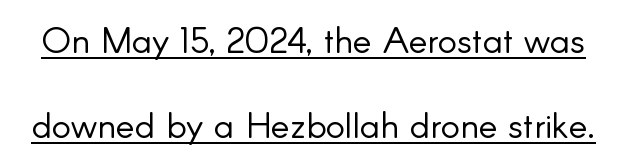
Q: Is the text bold? A: No.
Q: Is the text italic (slanted)? A: No, it is upright.
Q: Is the typeface a serif or a sans-serif typeface? A: Sans-serif.
Q: Is the text underlined? A: Yes.
Q: Is the spacing between letters normal or unusually wide? A: Normal.
Q: Is the spacing between lines tight, normal or loose? A: Loose.
Q: Width (condensed, normal, or wide)? A: Normal.
Q: Stroke contrast? A: Low.
Q: x-height? A: Small.
Q: Monospaced? A: No.
